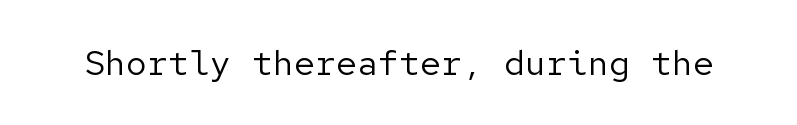
No feet cap the strokes, marking this as sans-serif type. The type is set solid horizontally, with unmodified tracking. Italic? Not at all — the glyphs are vertical. Is the type heavy? It reads as light-to-regular instead.
